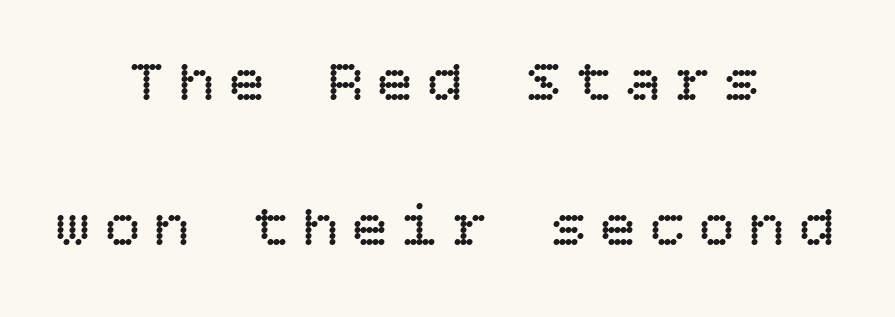
The image shows 59 px regular-weight type, upright; set centered, loose line spacing (2.45x), unusually wide letter spacing (+0.24 em), not underlined; low stroke contrast and a large x-height.
